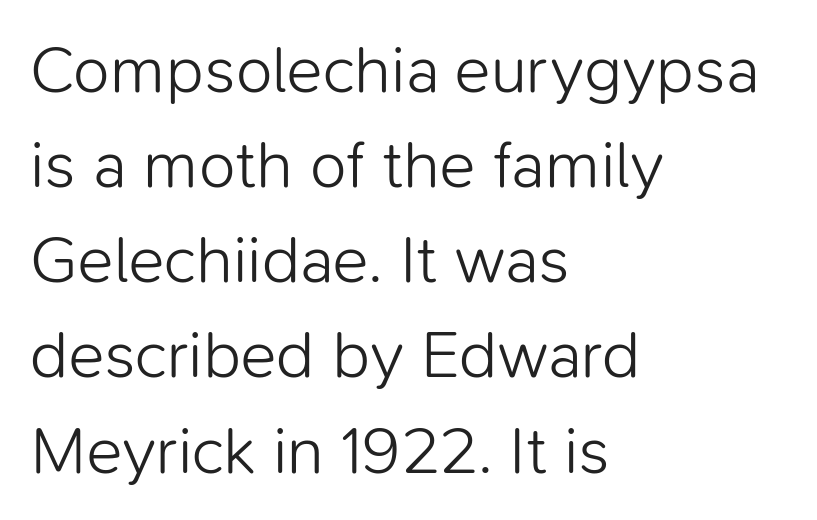
Q: Is the text bold? A: No.
Q: Is the text italic (slanted)? A: No, it is upright.
Q: Is the typeface a serif or a sans-serif typeface? A: Sans-serif.
Q: Is the text underlined? A: No.
Q: How is the paragraph aligned? A: Left-aligned.
Q: Is the spacing between letters normal or unusually wide? A: Normal.
Q: Is the spacing between lines tight, normal or loose? A: Normal.
Q: Width (condensed, normal, or wide)? A: Normal.
Q: Stroke contrast? A: Low.
Q: x-height? A: Medium.
Q: Monospaced? A: No.
